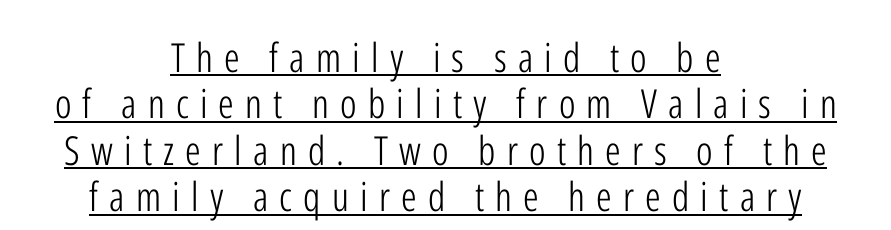
Q: Is the text bold? A: No.
Q: Is the text italic (slanted)? A: No, it is upright.
Q: Is the typeface a serif or a sans-serif typeface? A: Sans-serif.
Q: Is the text underlined? A: Yes.
Q: How is the paragraph aligned? A: Centered.
Q: Is the spacing between letters normal or unusually wide? A: Unusually wide.
Q: Width (condensed, normal, or wide)? A: Condensed.
Q: Stroke contrast? A: Low.
Q: x-height? A: Medium.
Q: Monospaced? A: No.
